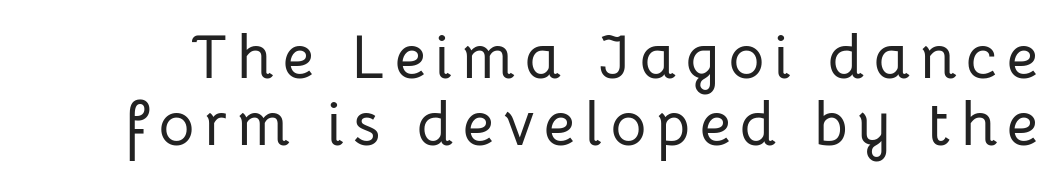
{"serif": "no", "italic": "no", "width": "normal", "stroke_contrast": "low", "x_height": "medium", "monospaced": "no", "underline": "no", "line_spacing": "tight", "line_spacing_ratio": 1.1, "glyph_px": 61}
